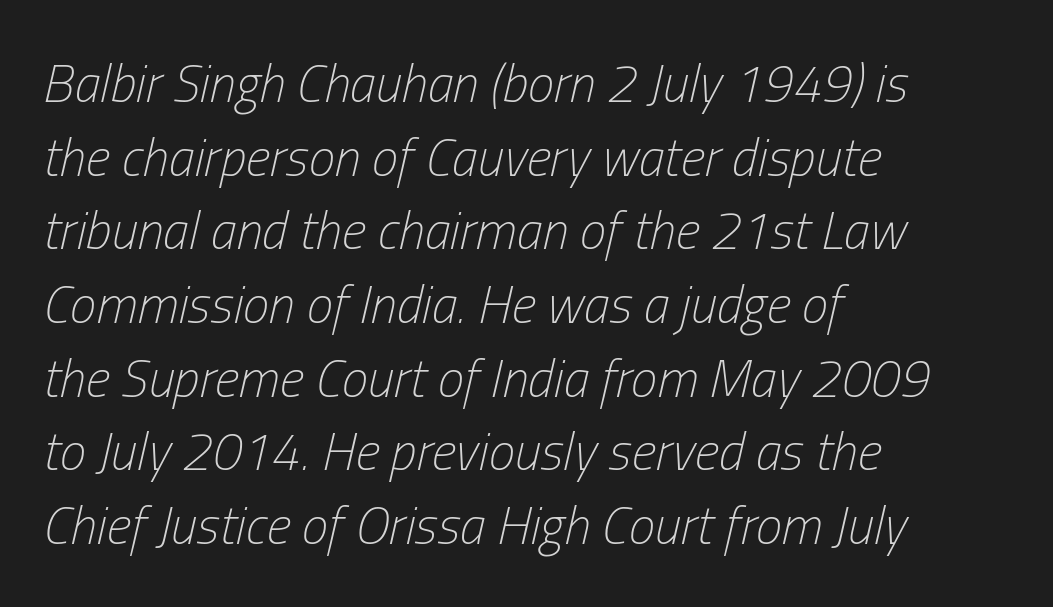
Weight: regular or lighter. Layout note: lines flush left. Do the characters align in a grid? No, the font is proportional. In terms of letterspacing, this is plain default setting.
